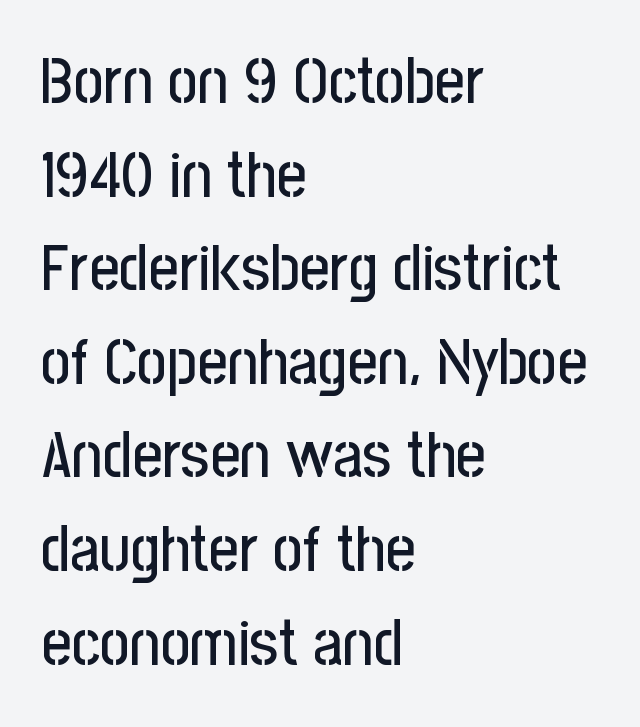
The image shows 65 px condensed sans-serif type, upright; set left-aligned, normal line spacing (1.44x), normal letter spacing, not underlined; low stroke contrast and a medium x-height.
